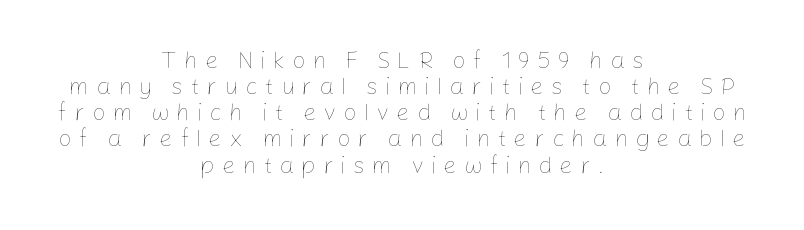
{"italic": "no", "bold": "no", "underline": "no", "align": "center", "line_spacing": "tight", "line_spacing_ratio": 1.09, "letter_spacing": "wide", "letter_spacing_em": 0.28, "glyph_px": 24}
